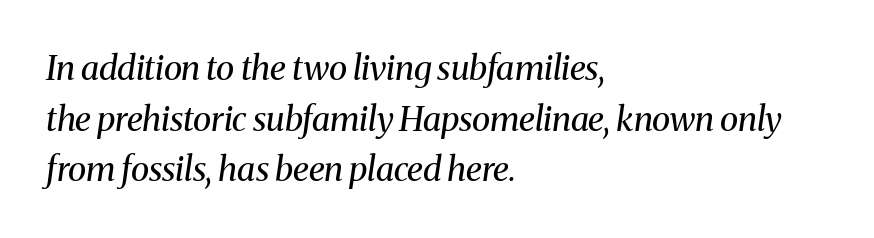
Do the characters align in a grid? No, the font is proportional. The rendering applies a slant to the glyphs. The type is set solid horizontally, with unmodified tracking. On a weight scale, this lands at 450 or below. The space directly below the letters is spotless. A classic flush-left, rag-right setting is used for this passage.
